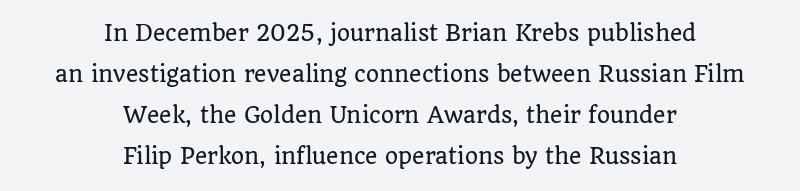
{"italic": "no", "underline": "no", "align": "center", "line_spacing": "loose", "line_spacing_ratio": 1.96, "letter_spacing": "normal", "letter_spacing_em": 0.0, "glyph_px": 21}
